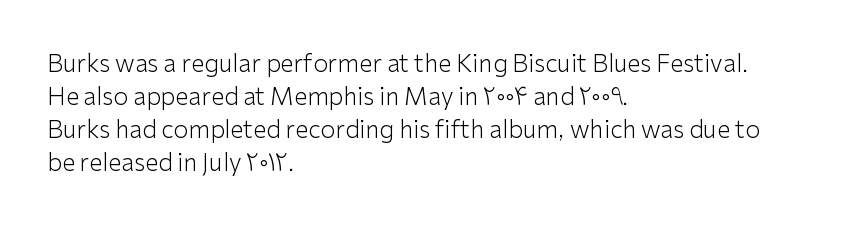
{"italic": "no", "bold": "no", "underline": "no", "align": "left", "line_spacing": "normal", "line_spacing_ratio": 1.37, "letter_spacing": "normal", "letter_spacing_em": 0.0, "glyph_px": 24}
